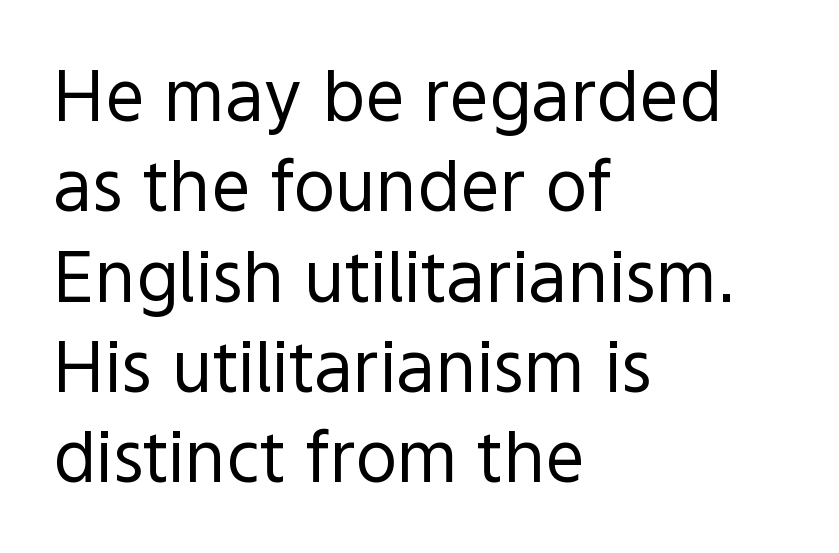
{"serif": "no", "italic": "no", "bold": "no", "weight": "regular", "width": "normal", "x_height": "medium", "monospaced": "no", "underline": "no", "align": "left", "line_spacing": "normal", "line_spacing_ratio": 1.29, "letter_spacing": "normal", "letter_spacing_em": 0.0, "glyph_px": 70}
